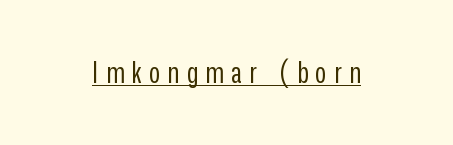
The image shows 30 px regular-weight, condensed sans-serif type, upright; set unusually wide letter spacing (+0.25 em), underlined; low stroke contrast and a medium x-height.
